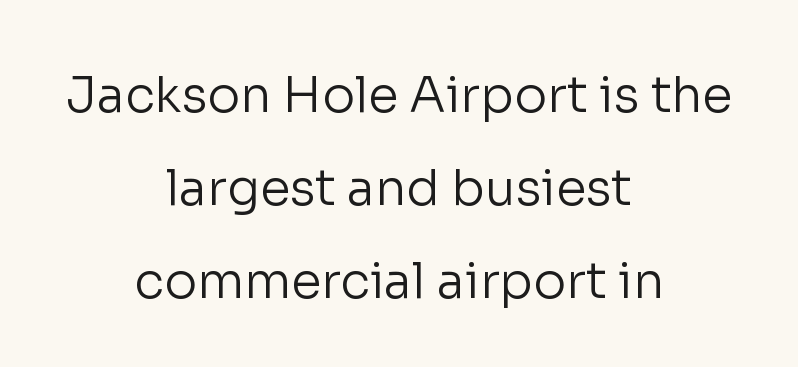
Does the copy run flush right? No — it is centered line by line. In terms of letterspacing, this is plain default setting. The typeface has the unassuming heft of standard copy or less. Does the lettering tilt? It doesn't — this is upright. Has an underline been added? It has not.
